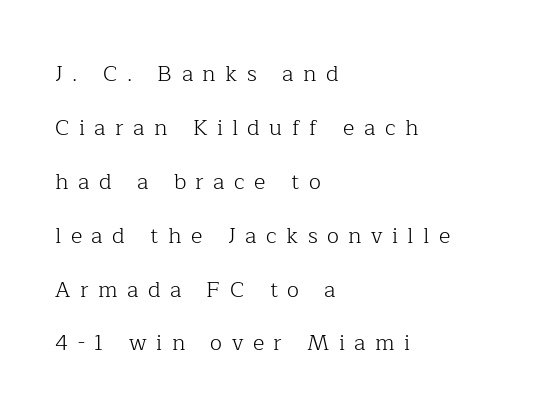
{"italic": "no", "bold": "no", "underline": "no", "align": "left", "line_spacing": "loose", "line_spacing_ratio": 2.45, "letter_spacing": "wide", "letter_spacing_em": 0.43, "glyph_px": 22}
